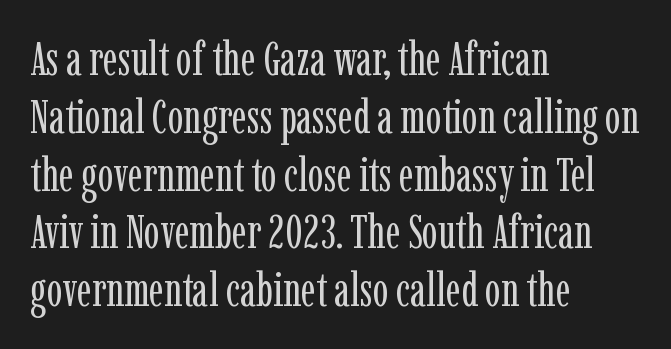
The image shows 47 px regular-weight, condensed serif type, upright; set left-aligned, line spacing 1.23x, normal letter spacing, not underlined; low stroke contrast and a medium x-height.
